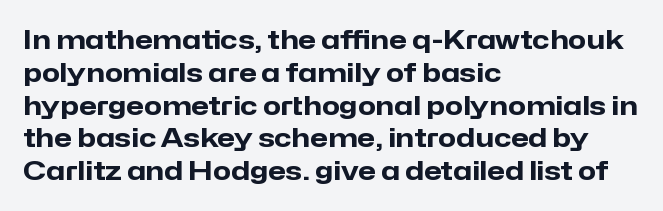
Reading down the column, the eye jumps a familiar distance to each next line. The passage shown is not underscored anywhere. Its strokes are broad and dark, the hallmark of bold type. Quick note: not italic, upright. Observe the ordinary spacing: letters are neighbours, not strangers. Line beginnings align vertically; line endings do not.
